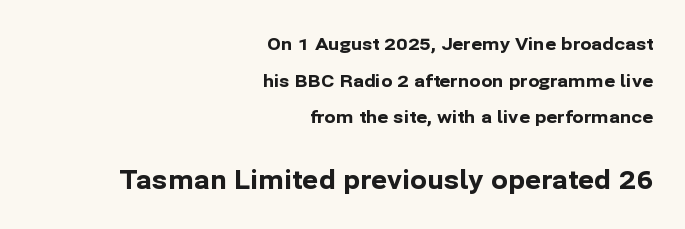
{"italic": "no", "bold": "yes", "underline": "no", "align": "right", "line_spacing": "loose", "line_spacing_ratio": 2.16, "letter_spacing": "normal", "letter_spacing_em": 0.0, "larger_block": "second", "size_ratio": 1.47, "glyph_px": 25}
